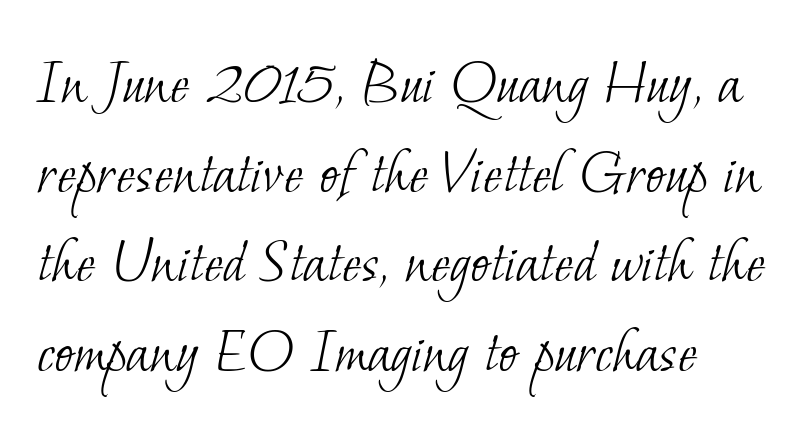
Q: Is the text bold? A: No.
Q: Is the typeface a serif or a sans-serif typeface? A: Serif.
Q: Is the text underlined? A: No.
Q: Is the spacing between letters normal or unusually wide? A: Normal.
Q: Is the spacing between lines tight, normal or loose? A: Normal.
Q: Width (condensed, normal, or wide)? A: Normal.
Q: Stroke contrast? A: Low.
Q: x-height? A: Small.
Q: Monospaced? A: No.
